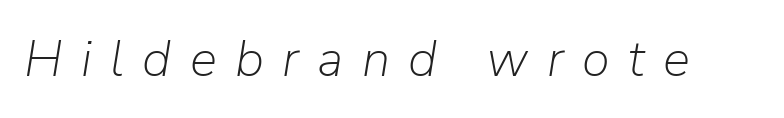
The image shows 51 px light type, italic (leaning right); set unusually wide letter spacing (+0.36 em), not underlined; low stroke contrast and a medium x-height.
